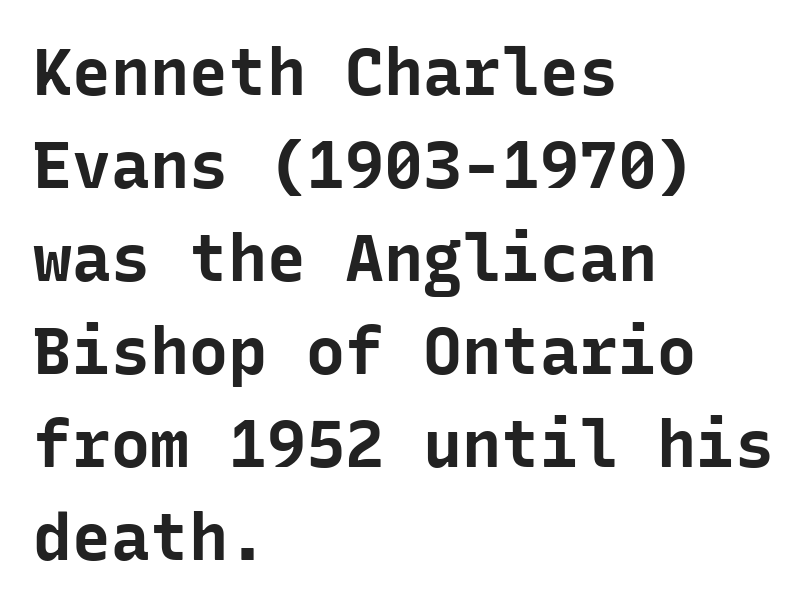
The image shows 65 px bold sans-serif type, upright, monospaced; set left-aligned, normal line spacing (1.43x), normal letter spacing, not underlined; low stroke contrast and a medium x-height.
